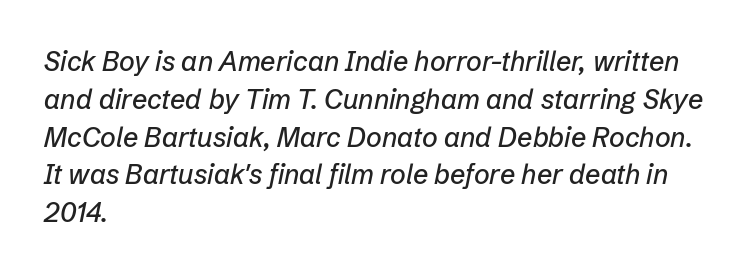
Q: Is the text italic (slanted)? A: Yes, it leans right by about 12 degrees.
Q: Is the text underlined? A: No.
Q: How is the paragraph aligned? A: Left-aligned.
Q: Is the spacing between letters normal or unusually wide? A: Normal.
Q: Is the spacing between lines tight, normal or loose? A: Normal.
